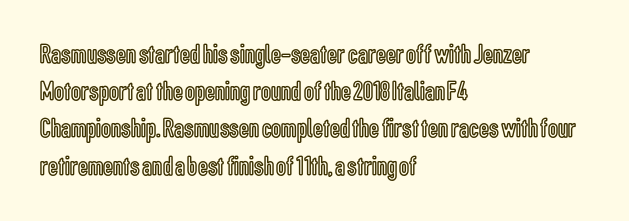
The image shows 28 px condensed type, upright; set left-aligned, normal line spacing (1.33x), normal letter spacing, not underlined; a medium x-height.
